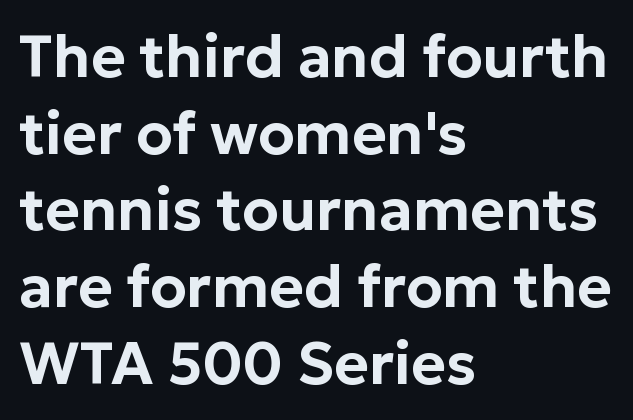
Q: Is the text italic (slanted)? A: No, it is upright.
Q: Is the typeface a serif or a sans-serif typeface? A: Sans-serif.
Q: Is the text underlined? A: No.
Q: How is the paragraph aligned? A: Left-aligned.
Q: Is the spacing between letters normal or unusually wide? A: Normal.
Q: Is the spacing between lines tight, normal or loose? A: Normal.
Q: Width (condensed, normal, or wide)? A: Normal.
Q: Stroke contrast? A: Low.
Q: x-height? A: Medium.
Q: Monospaced? A: No.
